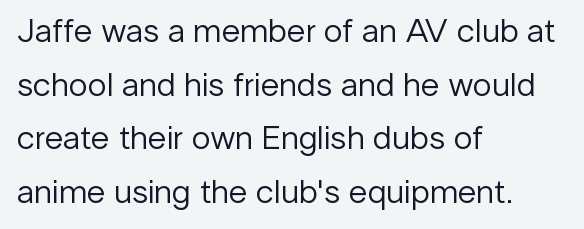
The image shows 34 px regular-weight sans-serif type, upright; set left-aligned, normal line spacing (1.58x), normal letter spacing, not underlined; low stroke contrast and a medium x-height.
